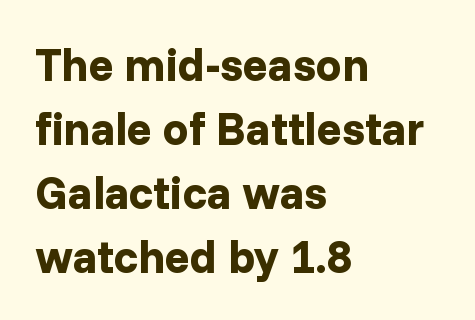
The type is set solid horizontally, with unmodified tracking. This sample keeps an unexceptional amount of space between lines. The rendering shows plain stroke endings on the letterforms — a sans-serif design. Each row of text sits above clean, open space. The axis of the letterforms is exactly vertical. In terms of weight, the rendering is a true, heavy bold.
